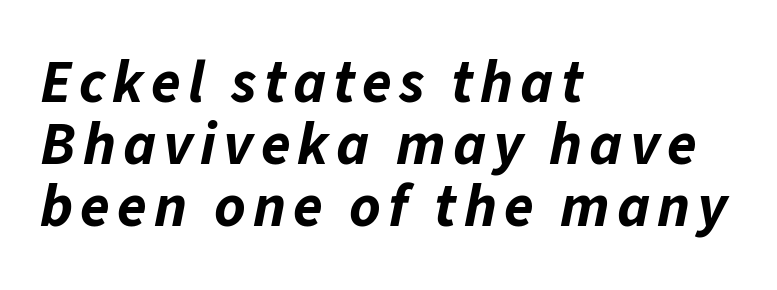
Quick note: italic. Honestly, the rows look squashed on top of each other. The space directly below the letters is spotless. Where is the straight margin? On the left. A full-strength bold gives these letters their thick strokes.
